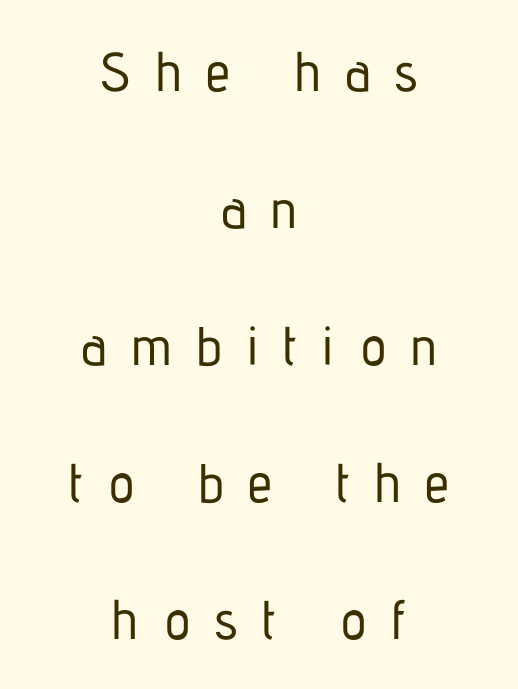
The image shows 55 px condensed sans-serif type, upright; set centered, loose line spacing (2.49x), unusually wide letter spacing (+0.44 em), not underlined; low stroke contrast and a medium x-height.
